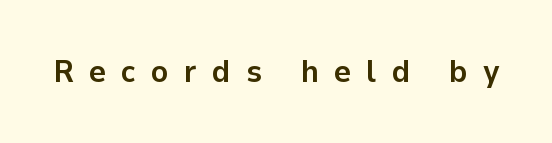
The image shows 32 px semibold sans-serif type, upright; set unusually wide letter spacing (+0.48 em), not underlined; low stroke contrast and a medium x-height.
